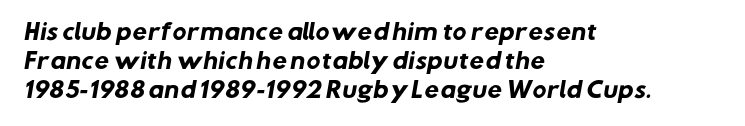
The image shows 21 px bold type; set left-aligned, normal line spacing (1.37x), normal letter spacing, not underlined.
